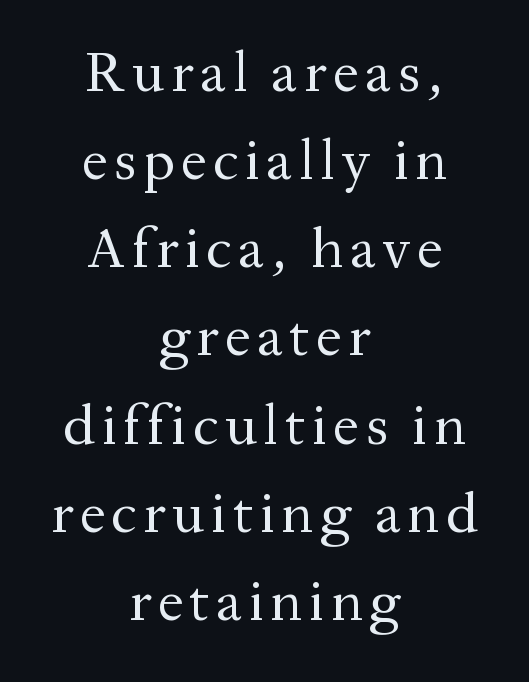
Do the characters align in a grid? No, the font is proportional. The paragraph shown floats in the horizontal middle. Think standard paragraph weight, or any step lighter than that. This rendering features lettering with no underline.
